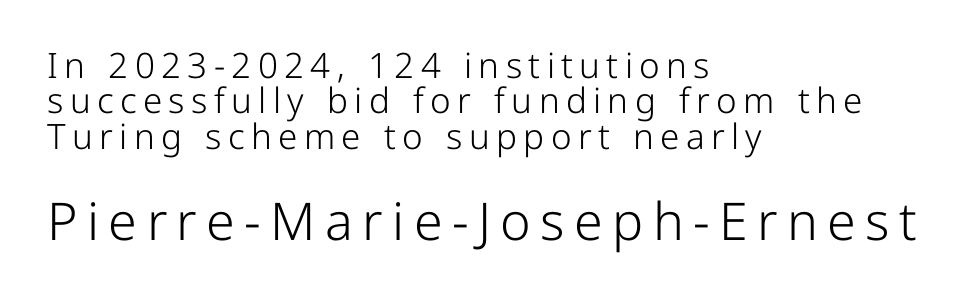
The image shows 52 px light sans-serif type, upright; set left-aligned, tight line spacing (1.01x), not underlined; the second (bottom) block is 1.49x larger; low stroke contrast and a medium x-height.
